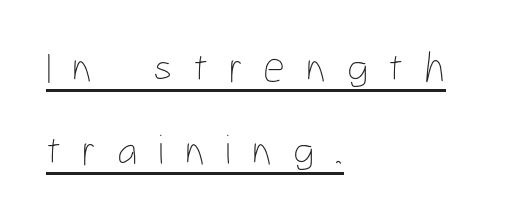
{"italic": "no", "bold": "no", "weight": "thin", "width": "condensed", "stroke_contrast": "low", "x_height": "medium", "monospaced": "no", "underline": "yes", "align": "left", "line_spacing": "loose", "line_spacing_ratio": 1.93, "letter_spacing": "wide", "letter_spacing_em": 0.48, "glyph_px": 43}
